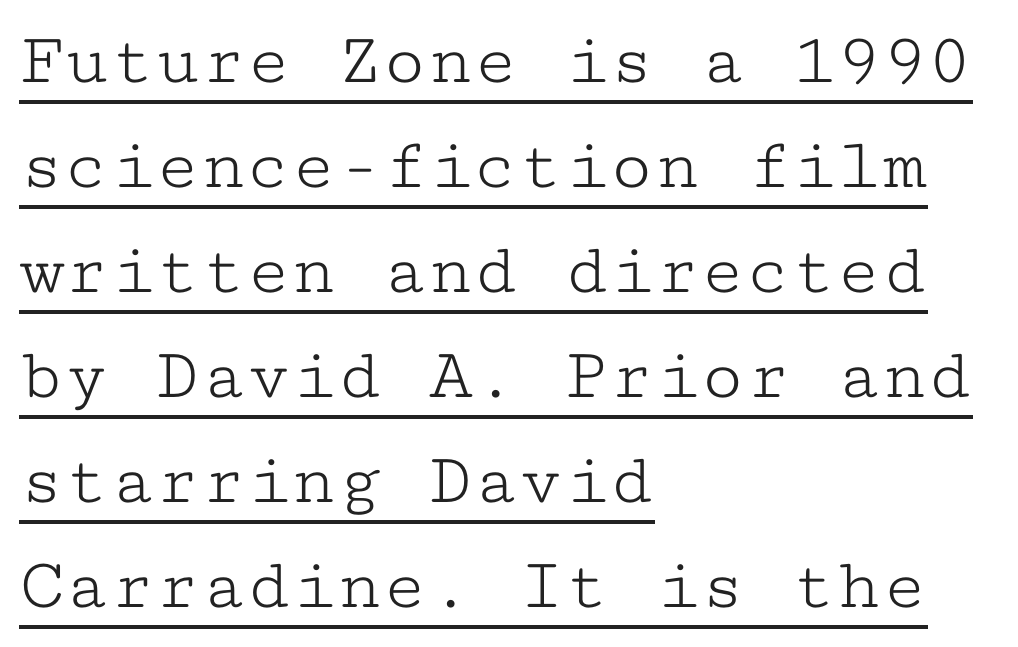
Q: Is the text bold? A: No.
Q: Is the text italic (slanted)? A: No, it is upright.
Q: Is the typeface a serif or a sans-serif typeface? A: Serif.
Q: Is the text underlined? A: Yes.
Q: How is the paragraph aligned? A: Left-aligned.
Q: Is the spacing between letters normal or unusually wide? A: Normal.
Q: Is the spacing between lines tight, normal or loose? A: Normal.
Q: Width (condensed, normal, or wide)? A: Wide.
Q: Stroke contrast? A: Low.
Q: x-height? A: Medium.
Q: Monospaced? A: Yes.
